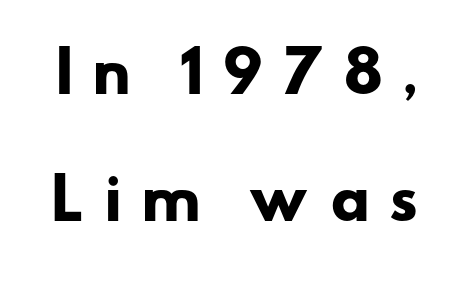
The letters advance in unequal steps, a hallmark of proportional type. The typeface chosen for these lines omits serifs. Line spacing here is loose. The passage shown is emphatically bold.
